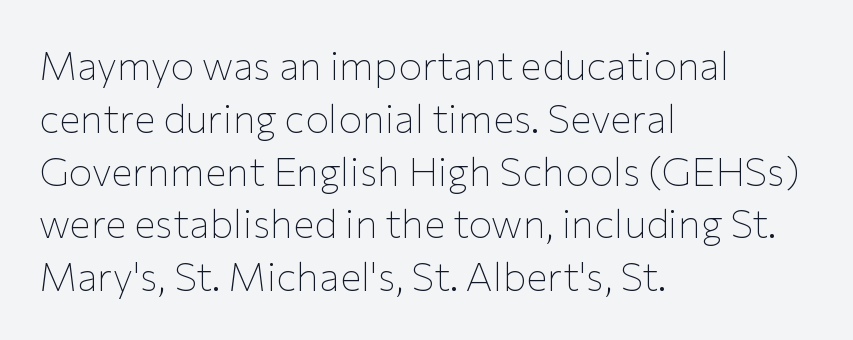
The paragraph shown leans on its left margin. The font sits on the lighter half of the weight spectrum, regular included. Serifs: no, the terminals of the letterforms are clean. These lines keep a tight, regular rhythm from letter to letter. One glance says typical: line gaps are just what's usual.
